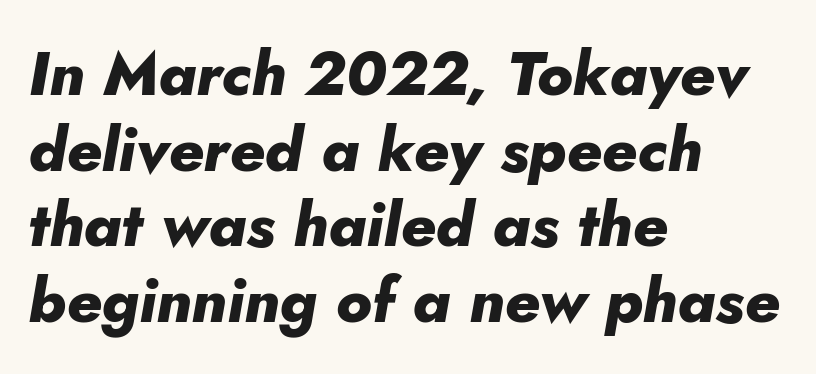
Q: Is the text bold? A: Yes.
Q: Is the text italic (slanted)? A: Yes, it leans right by about 5 degrees.
Q: Is the text underlined? A: No.
Q: How is the paragraph aligned? A: Left-aligned.
Q: Is the spacing between letters normal or unusually wide? A: Normal.
Q: Width (condensed, normal, or wide)? A: Normal.
Q: Stroke contrast? A: Low.
Q: x-height? A: Small.
Q: Monospaced? A: No.
